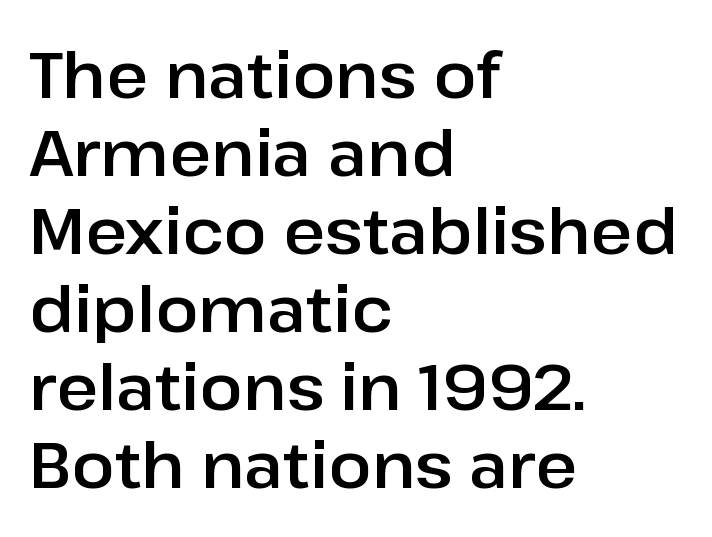
{"serif": "no", "italic": "no", "width": "normal", "stroke_contrast": "low", "x_height": "medium", "monospaced": "no", "underline": "no", "align": "left", "line_spacing_ratio": 1.22, "letter_spacing": "normal", "letter_spacing_em": 0.0, "glyph_px": 64}
